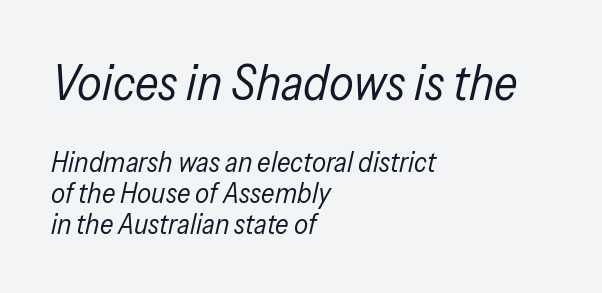
Q: Is the text bold? A: No.
Q: Is the text italic (slanted)? A: Yes, it leans right by about 13 degrees.
Q: Is the text underlined? A: No.
Q: How is the paragraph aligned? A: Left-aligned.
Q: Is the spacing between letters normal or unusually wide? A: Normal.
Q: Is the spacing between lines tight, normal or loose? A: Tight.
Q: Which block of text is set in a larger size, the first (top) or the second (bottom)? A: The first (top) one.
Q: Width (condensed, normal, or wide)? A: Condensed.
Q: Stroke contrast? A: Low.
Q: x-height? A: Medium.
Q: Monospaced? A: No.
